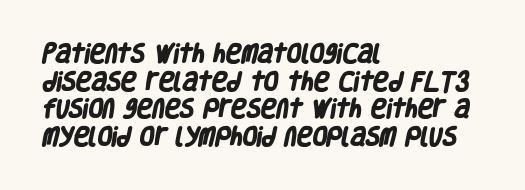
{"bold": "yes", "underline": "no", "align": "left", "line_spacing": "normal", "line_spacing_ratio": 1.32, "letter_spacing": "normal", "letter_spacing_em": 0.0, "glyph_px": 21}
